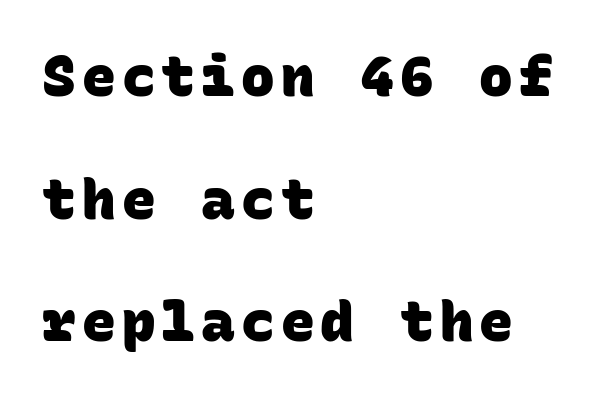
The image shows 56 px heavy sans-serif type, monospaced; set left-aligned, loose line spacing (2.19x), not underlined; low stroke contrast and a large x-height.
